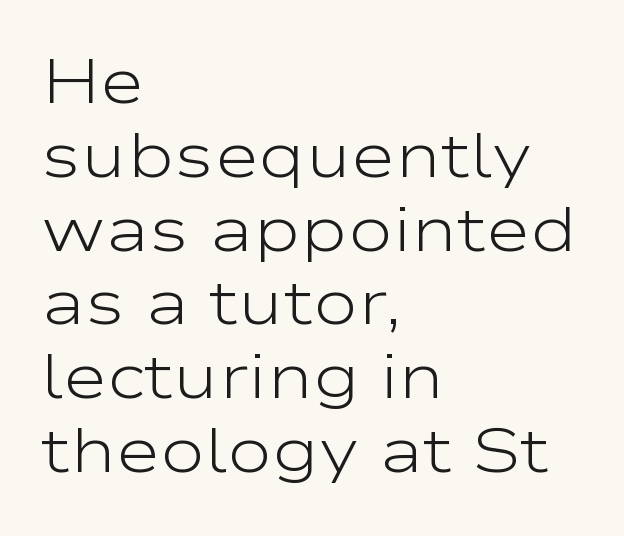
{"serif": "no", "italic": "no", "bold": "no", "weight": "light", "width": "wide", "stroke_contrast": "low", "x_height": "medium", "monospaced": "no", "underline": "no", "align": "left", "line_spacing_ratio": 1.21, "letter_spacing": "normal", "letter_spacing_em": 0.0, "glyph_px": 61}
